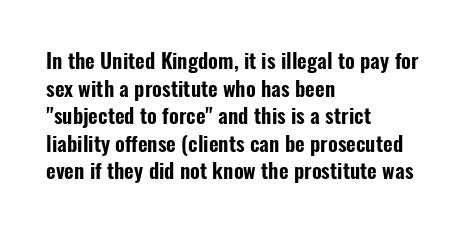
Line starts are locked; line ends wander. Leading matches the norm, producing a regular column. Characters remain perfectly vertical along every line. The area under the type is left untouched. Caption: standard tracking, unaltered.
